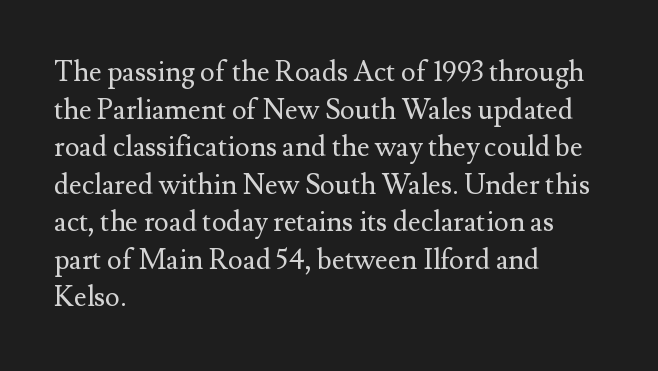
The image shows 28 px regular-weight serif type, upright; set left-aligned, normal line spacing (1.34x), normal letter spacing, not underlined; medium stroke contrast and a small x-height.
